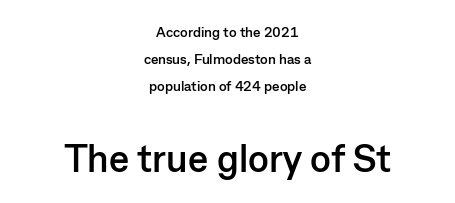
A clean baseline with only descenders dipping below it. No italicization has been applied; the sample stays upright. Of the two passages, the one underneath uses the larger point size. There is no visible air inserted between adjacent glyphs.
